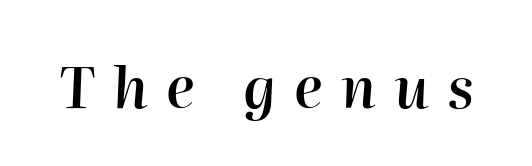
The tracking reads as deliberately expanded to a designer's eye. This sample has the flowing, uneven cadence of proportional lettering. Notice the strokes are somewhat thickened but not fully heavy: this is a semibold. A clean baseline with only descenders dipping below it.
